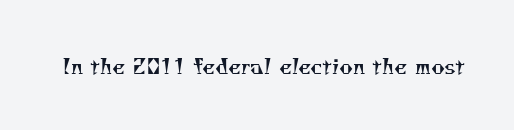
Q: Is the text bold? A: No.
Q: Is the text underlined? A: No.
Q: Is the spacing between letters normal or unusually wide? A: Normal.
